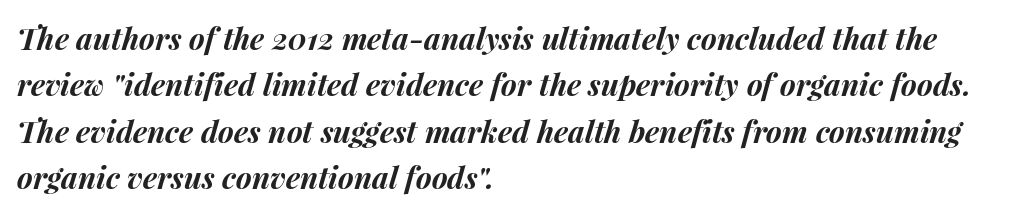
{"italic": "yes", "lean": "right", "slant_degrees": 15, "bold": "yes", "weight": "bold", "width": "normal", "stroke_contrast": "medium", "x_height": "medium", "monospaced": "no", "underline": "no", "align": "left", "line_spacing": "normal", "line_spacing_ratio": 1.55, "letter_spacing": "normal", "letter_spacing_em": 0.0, "glyph_px": 30}
